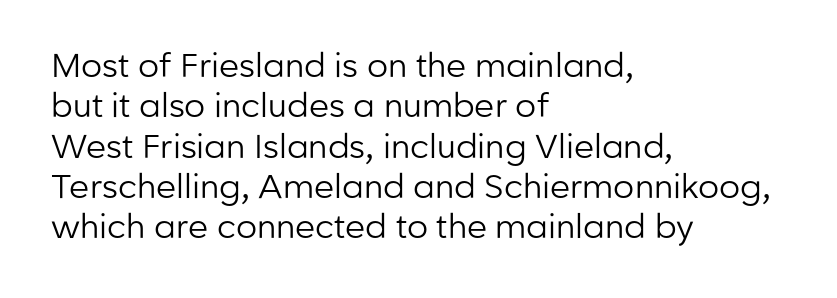
The image shows 33 px regular-weight sans-serif type, upright; set left-aligned, line spacing 1.22x, normal letter spacing, not underlined; low stroke contrast and a medium x-height.
